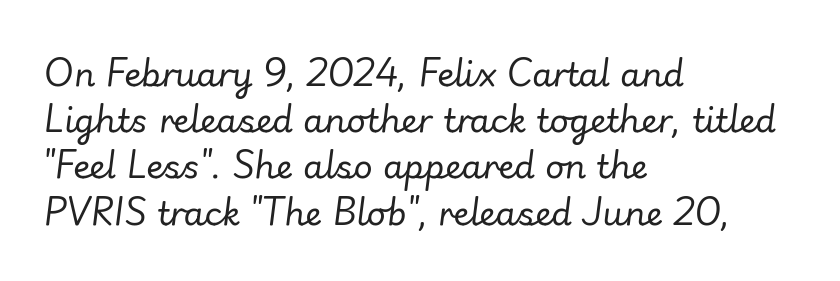
The image shows 33 px regular-weight type, italic (leaning right); set left-aligned, normal line spacing (1.4x), normal letter spacing, not underlined; low stroke contrast and a small x-height.
